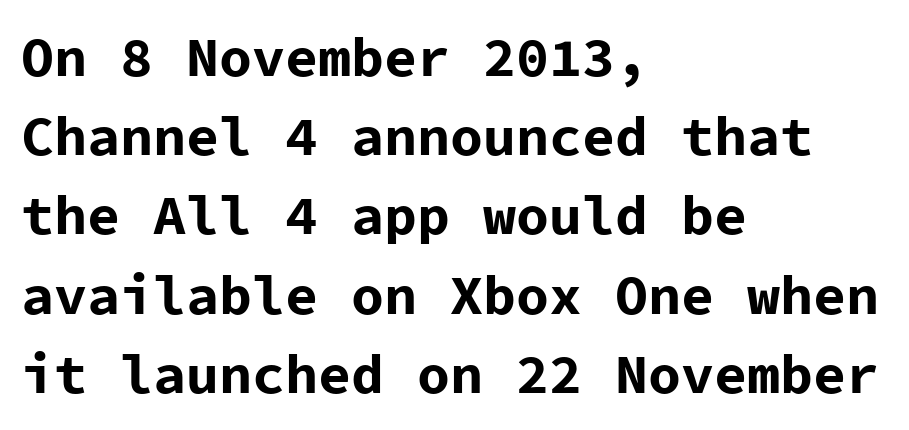
These words are printed bold, with thick strokes throughout. The passage shown is typed in a monospace face where columns stay perfectly aligned. Quick note: underline off. Inter-character spacing is left at the font's built-in metrics. The passage shown stacks its lines at a standard gap.
